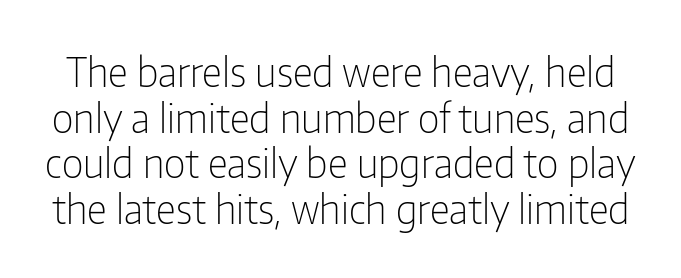
Does extra space separate the letters? No, they use regular spacing. Think of a printed novel: that variable character pitch is what you see here. Reading down the column, the eye jumps only a short way to each next line. A typesetter would mark this as roman, not italic. Grotesque or geometric, the face here clearly has no serifs. Stems here are at most as thick as an everyday book face.
